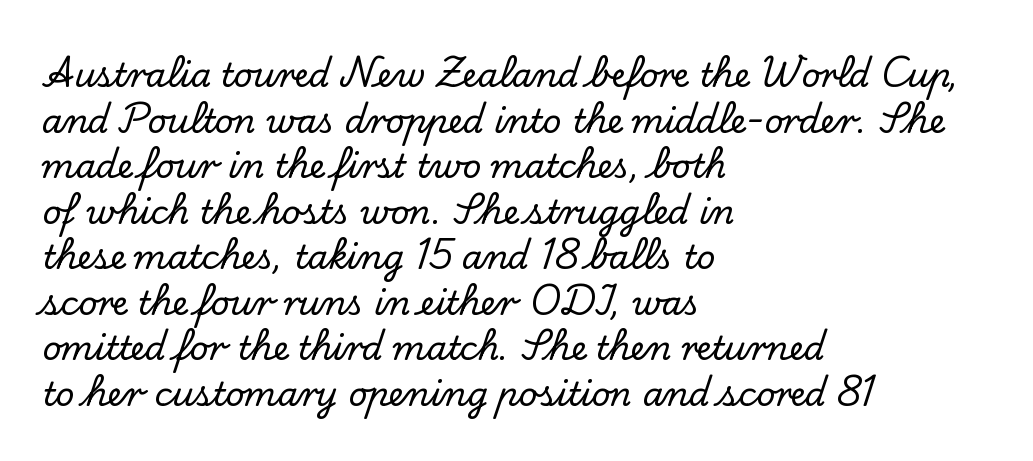
Q: Is the text italic (slanted)? A: Yes.
Q: Is the typeface a serif or a sans-serif typeface? A: Serif.
Q: Is the text underlined? A: No.
Q: How is the paragraph aligned? A: Left-aligned.
Q: Is the spacing between letters normal or unusually wide? A: Normal.
Q: Is the spacing between lines tight, normal or loose? A: Normal.
Q: Width (condensed, normal, or wide)? A: Normal.
Q: Stroke contrast? A: Low.
Q: x-height? A: Small.
Q: Monospaced? A: No.
